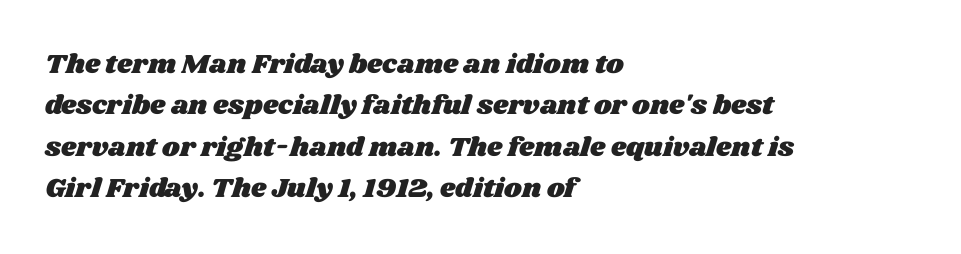
Any mark beneath the type? The region is blank. The space between consecutive lines is moderate. Short and long lines alike share a common starting point at left. This sample uses plain, unmodified letter spacing.
